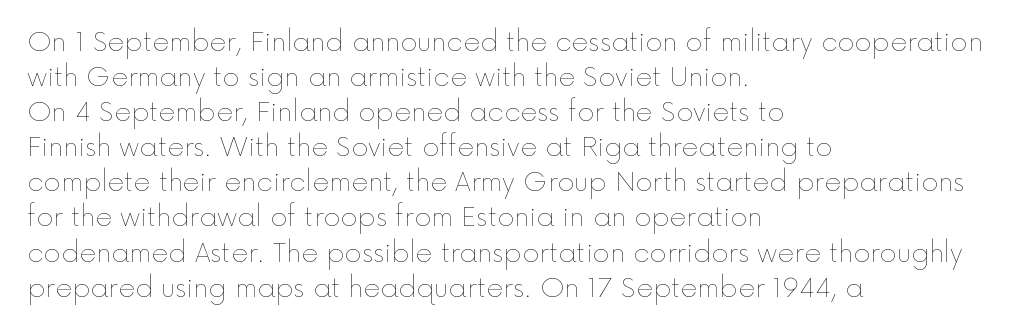
Q: Is the text bold? A: No.
Q: Is the text italic (slanted)? A: No, it is upright.
Q: Is the text underlined? A: No.
Q: How is the paragraph aligned? A: Left-aligned.
Q: Is the spacing between letters normal or unusually wide? A: Normal.
Q: Is the spacing between lines tight, normal or loose? A: Normal.
